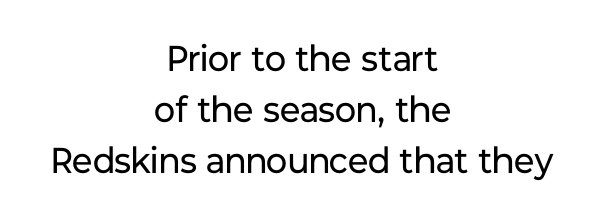
Compared with typical paragraphs, the rows here are spaced about the same. Decoration check: the copy has no underline. The characters are drawn with everyday or finer stroke widths. Here the designer chose a conventional face with non-uniform glyph widths.
